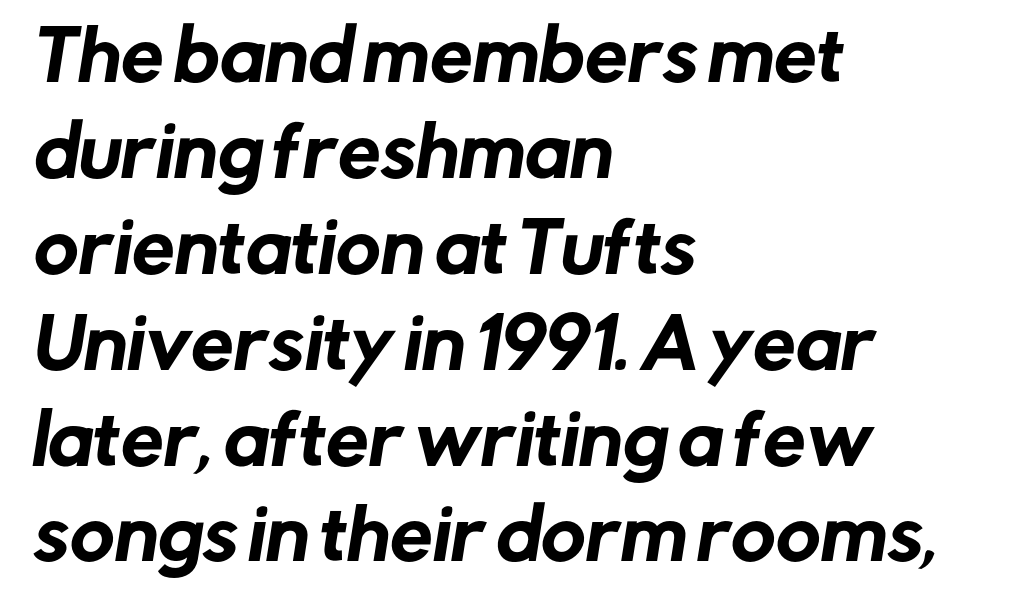
The image shows 68 px sans-serif type; set left-aligned, normal line spacing (1.41x), normal letter spacing, not underlined; low stroke contrast and a medium x-height.
